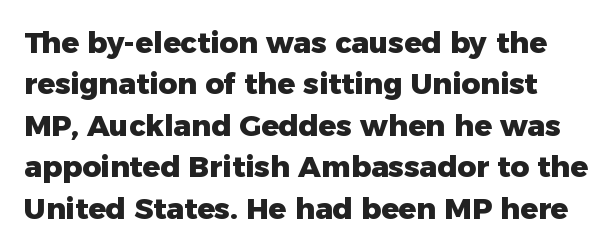
Q: Is the text bold? A: Yes.
Q: Is the text italic (slanted)? A: No, it is upright.
Q: Is the typeface a serif or a sans-serif typeface? A: Sans-serif.
Q: Is the text underlined? A: No.
Q: Is the spacing between letters normal or unusually wide? A: Normal.
Q: Is the spacing between lines tight, normal or loose? A: Normal.
Q: Width (condensed, normal, or wide)? A: Normal.
Q: Stroke contrast? A: Low.
Q: x-height? A: Medium.
Q: Monospaced? A: No.
